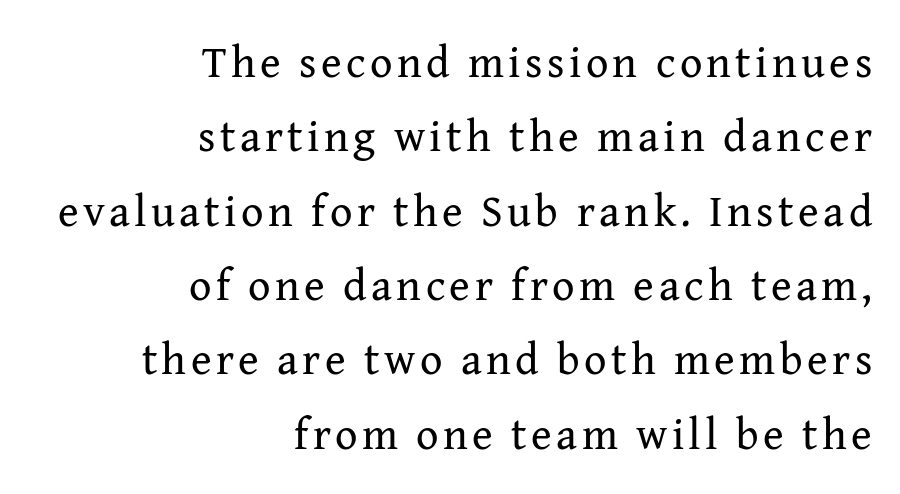
Tall strokes in this sample are plumb rather than angled. Weight class: somewhere from thin through regular. The letters carry serifs — small finishing strokes at the ends of their stems. This sample has the flowing, uneven cadence of proportional lettering. Lines of text with bare space underneath.
